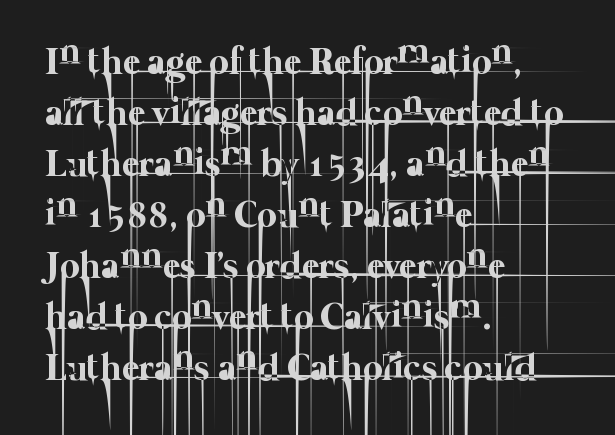
The image shows 38 px thin type; set left-aligned, normal line spacing (1.34x), normal letter spacing, not underlined; low stroke contrast and a medium x-height.
